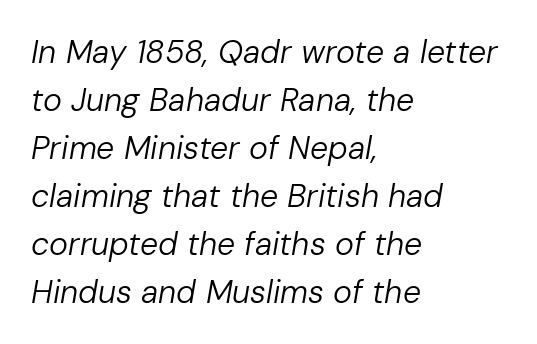
{"italic": "yes", "lean": "right", "slant_degrees": 10, "bold": "no", "weight": "regular", "width": "normal", "stroke_contrast": "low", "x_height": "medium", "monospaced": "no", "underline": "no", "align": "left", "line_spacing": "normal", "line_spacing_ratio": 1.5, "letter_spacing": "normal", "letter_spacing_em": 0.0, "glyph_px": 32}
